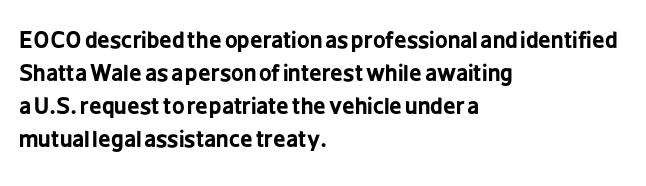
The image shows 22 px bold type, upright; set left-aligned, normal line spacing (1.5x), normal letter spacing, not underlined.
